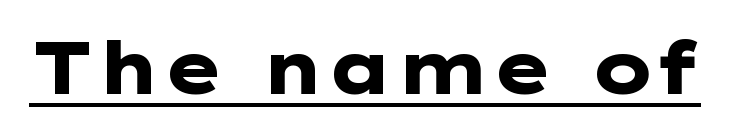
Font category for this specimen: sans-serif. On the weight axis this lands at bold, roughly 700. Tracking here is standard; glyphs follow each other at the usual distance. Compared with undecorated copy, this sample adds a rule below the words. Rendered with straight, roman letterforms.
